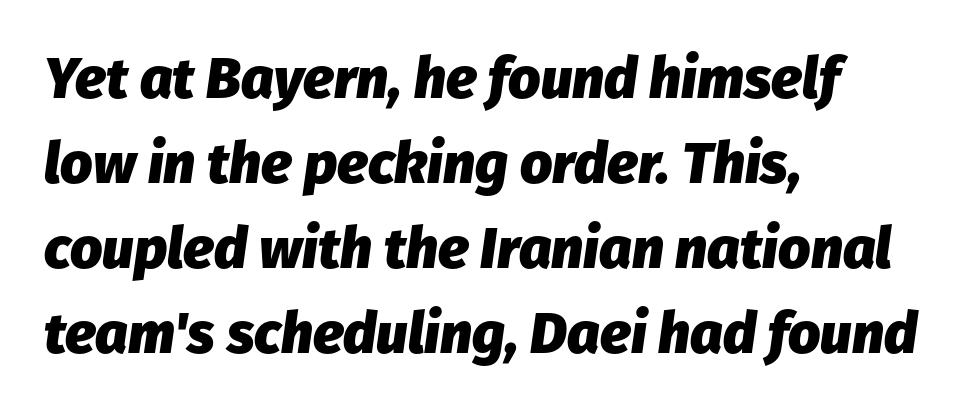
Words appear dense and cohesive because spacing is normal. The string is rendered with underlining switched off. Horizontal alignment here is leftward, the default for most running prose. A typesetter would call this proportional, since set widths differ per character. Compared with ordinary roman type, these characters are visibly tilted. The lines sit at an ordinary, default distance from one another.
